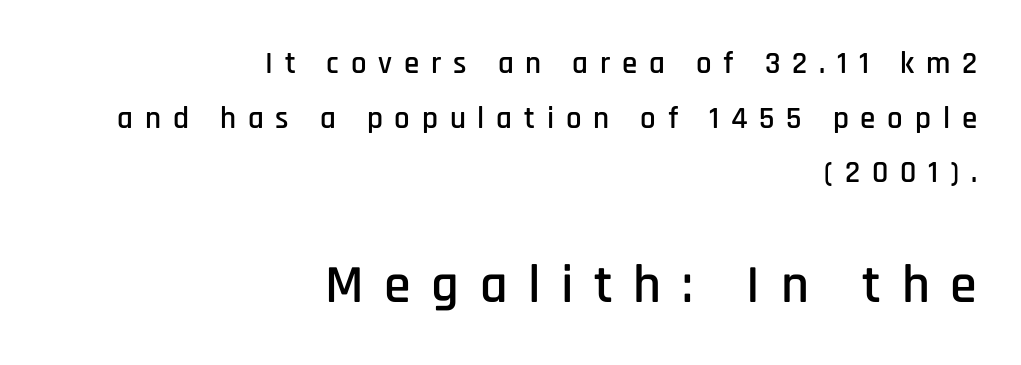
The image shows 54 px condensed sans-serif type, upright; set right-aligned, line spacing 1.76x, unusually wide letter spacing (+0.38 em), not underlined; the second (bottom) block is 1.74x larger; low stroke contrast and a large x-height.
